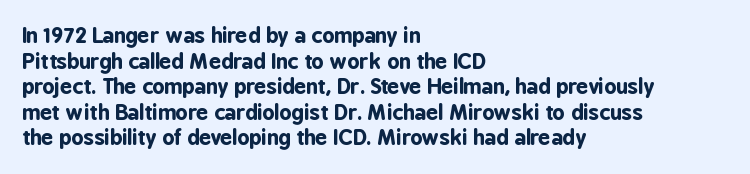
Q: Is the text bold? A: Yes.
Q: Is the text italic (slanted)? A: No, it is upright.
Q: Is the text underlined? A: No.
Q: How is the paragraph aligned? A: Left-aligned.
Q: Is the spacing between letters normal or unusually wide? A: Normal.
